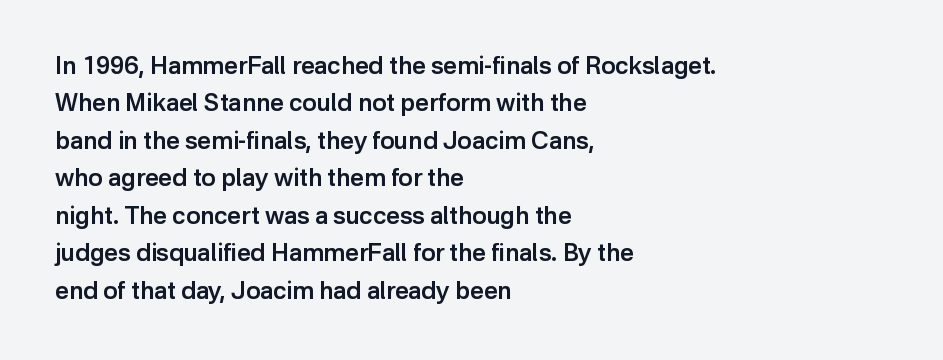
The image shows 24 px text type, upright; set left-aligned, normal line spacing (1.56x), normal letter spacing, not underlined.
